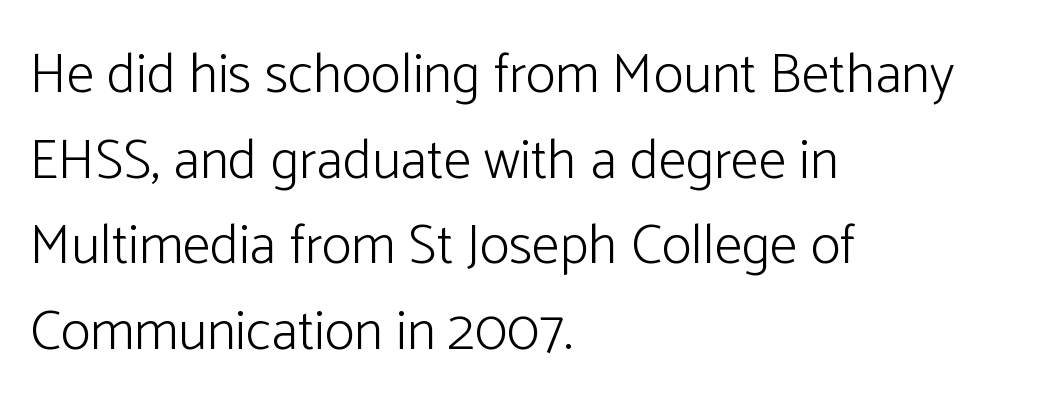
The image shows 56 px light sans-serif type, upright; set left-aligned, normal line spacing (1.53x), normal letter spacing, not underlined; low stroke contrast and a medium x-height.
